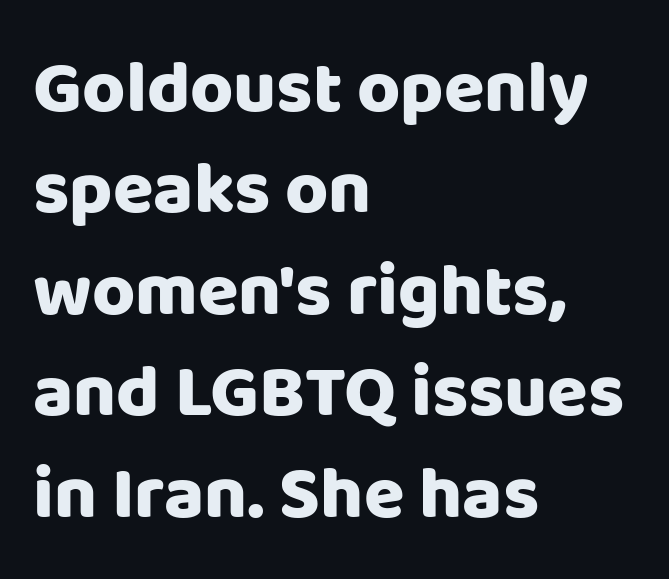
The image shows 74 px heavy sans-serif type, upright; set left-aligned, normal line spacing (1.37x), normal letter spacing, not underlined; low stroke contrast and a large x-height.
